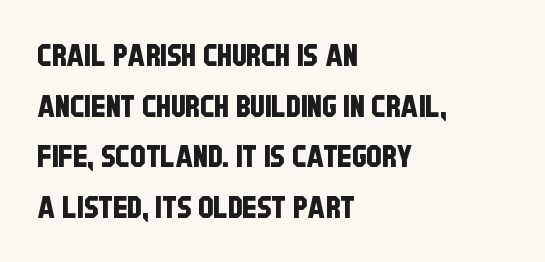
Q: Is the typeface a serif or a sans-serif typeface? A: Sans-serif.
Q: Is the text underlined? A: No.
Q: How is the paragraph aligned? A: Left-aligned.
Q: Is the spacing between letters normal or unusually wide? A: Normal.
Q: Is the spacing between lines tight, normal or loose? A: Normal.
Q: Width (condensed, normal, or wide)? A: Condensed.
Q: Stroke contrast? A: Low.
Q: x-height? A: Large.
Q: Monospaced? A: No.
